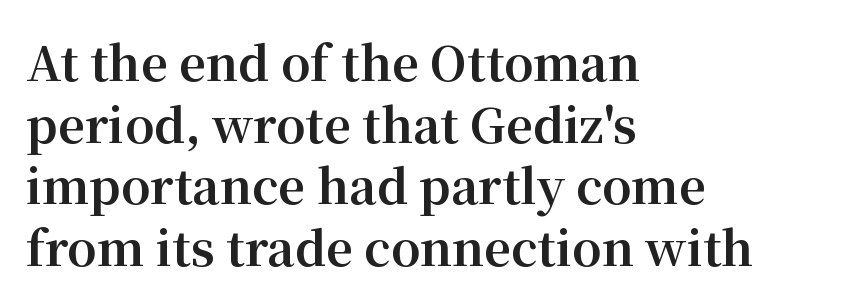
Q: Is the text bold? A: Yes.
Q: Is the text italic (slanted)? A: No, it is upright.
Q: Is the typeface a serif or a sans-serif typeface? A: Serif.
Q: Is the text underlined? A: No.
Q: How is the paragraph aligned? A: Left-aligned.
Q: Is the spacing between letters normal or unusually wide? A: Normal.
Q: Is the spacing between lines tight, normal or loose? A: Normal.
Q: Width (condensed, normal, or wide)? A: Normal.
Q: Stroke contrast? A: Medium.
Q: x-height? A: Medium.
Q: Monospaced? A: No.
